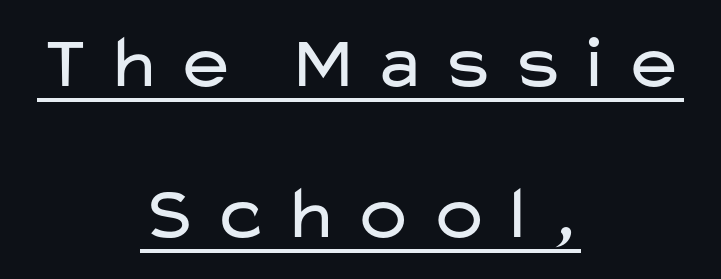
Q: Is the text bold? A: No.
Q: Is the text italic (slanted)? A: No, it is upright.
Q: Is the typeface a serif or a sans-serif typeface? A: Sans-serif.
Q: Is the text underlined? A: Yes.
Q: How is the paragraph aligned? A: Centered.
Q: Is the spacing between lines tight, normal or loose? A: Loose.
Q: Width (condensed, normal, or wide)? A: Wide.
Q: Stroke contrast? A: Low.
Q: x-height? A: Medium.
Q: Monospaced? A: No.
